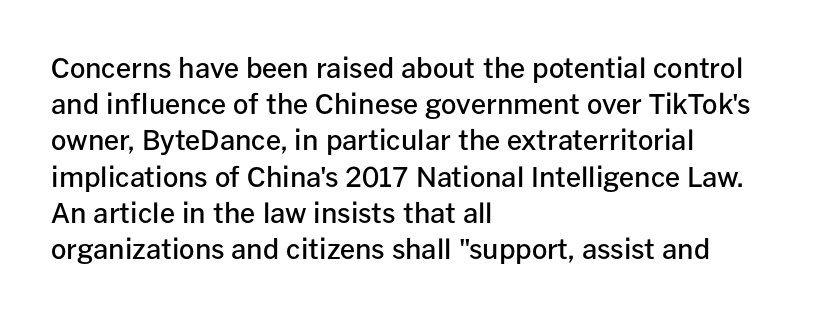
The image shows 27 px text type, upright; set left-aligned, normal line spacing (1.34x), normal letter spacing, not underlined.
